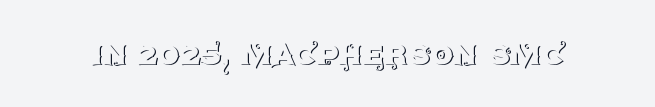
A typesetter would call this zero additional tracking. Character widths vary here, with narrow letters taking less room than wide ones. Underline: absent. Note: serifs present on the glyphs. The font's upright variant was chosen for this text. The strokes carry an ordinary text weight at most.
